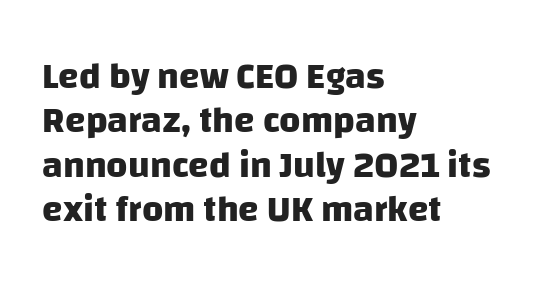
The image shows 37 px heavy sans-serif type; set left-aligned, line spacing 1.2x, normal letter spacing, not underlined; low stroke contrast and a large x-height.
